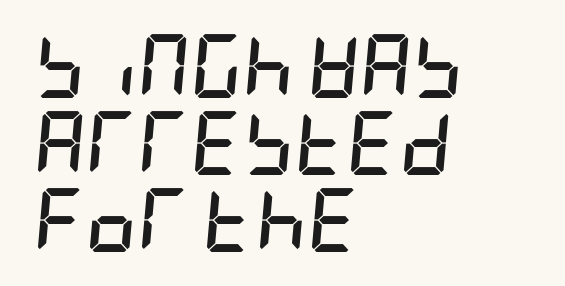
Characters follow at the spacing the type designer built in. The rag falls on the right side of this text block. The foot of each line stays bare and open. This is heavy type, rendered in bold.
